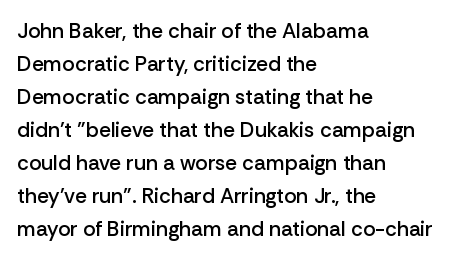
{"italic": "no", "bold": "semi", "underline": "no", "align": "left", "line_spacing": "normal", "line_spacing_ratio": 1.57, "letter_spacing": "normal", "letter_spacing_em": 0.0, "glyph_px": 21}
